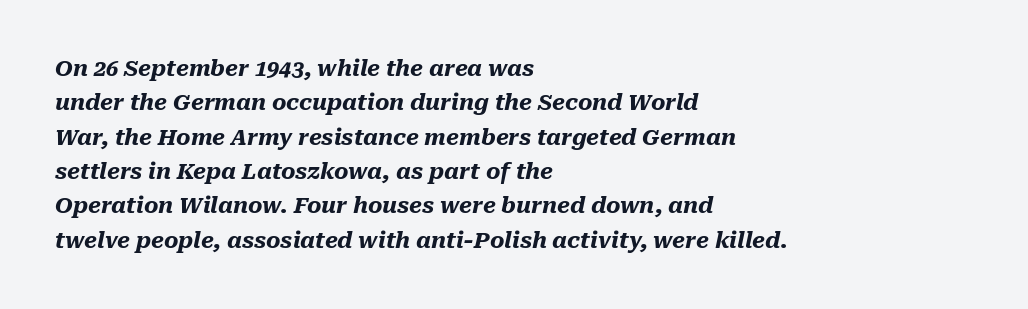
The image shows 22 px bold type, italic (leaning right); set left-aligned, normal line spacing (1.56x), normal letter spacing, not underlined.
